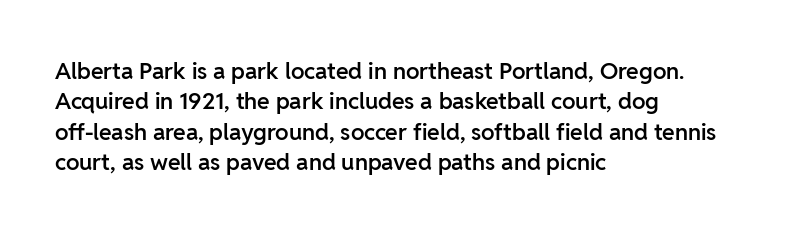
The image shows 23 px text type, upright; set left-aligned, normal line spacing (1.32x), normal letter spacing, not underlined.
